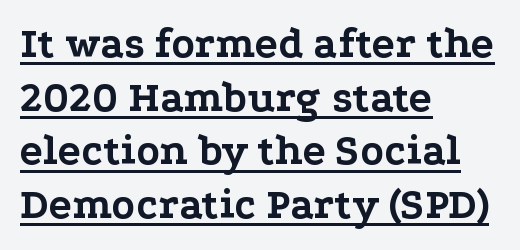
Q: Is the text bold? A: Yes.
Q: Is the text italic (slanted)? A: No, it is upright.
Q: Is the typeface a serif or a sans-serif typeface? A: Serif.
Q: Is the text underlined? A: Yes.
Q: How is the paragraph aligned? A: Left-aligned.
Q: Is the spacing between letters normal or unusually wide? A: Normal.
Q: Is the spacing between lines tight, normal or loose? A: Normal.
Q: Width (condensed, normal, or wide)? A: Wide.
Q: Stroke contrast? A: Low.
Q: x-height? A: Medium.
Q: Monospaced? A: No.
